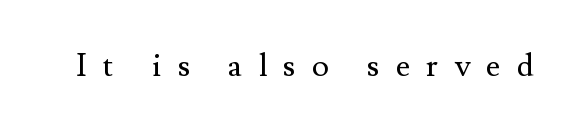
{"serif": "yes", "italic": "no", "bold": "no", "weight": "regular", "width": "normal", "stroke_contrast": "medium", "x_height": "small", "monospaced": "no", "underline": "no", "letter_spacing": "wide", "letter_spacing_em": 0.5, "glyph_px": 32}
